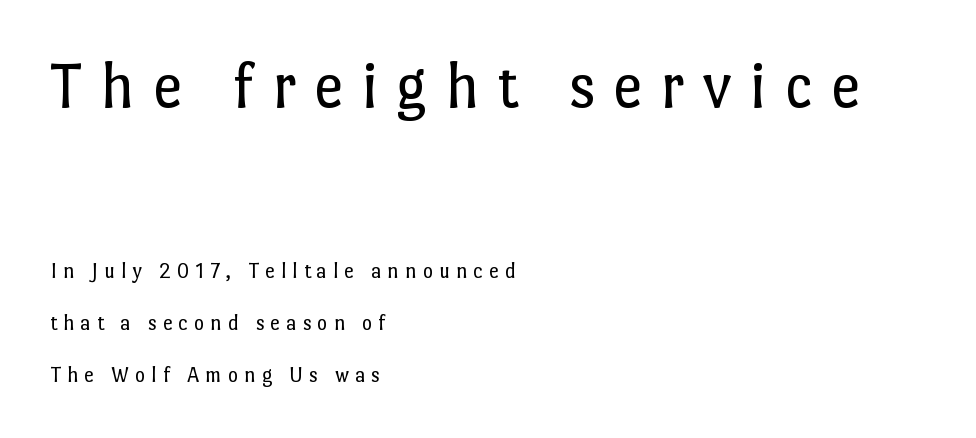
Q: Is the text bold? A: No.
Q: Is the text italic (slanted)? A: No, it is upright.
Q: Is the text underlined? A: No.
Q: How is the paragraph aligned? A: Left-aligned.
Q: Is the spacing between letters normal or unusually wide? A: Unusually wide.
Q: Is the spacing between lines tight, normal or loose? A: Loose.
Q: Which block of text is set in a larger size, the first (top) or the second (bottom)? A: The first (top) one.
Q: Width (condensed, normal, or wide)? A: Normal.
Q: Stroke contrast? A: Low.
Q: x-height? A: Medium.
Q: Monospaced? A: No.
